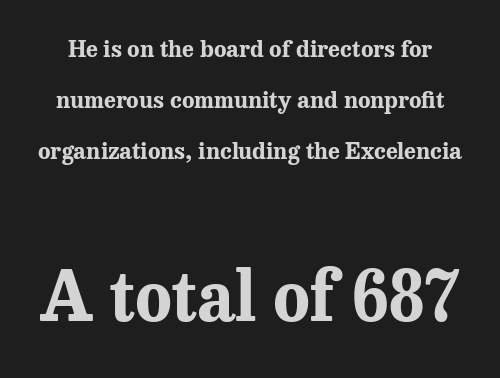
Thick stems and heavy bowls — unmistakably bold. Serifs: yes, visible at the terminals of the letterforms. Decoration check: the copy has no underline. Italic: no, the glyphs are upright roman.
